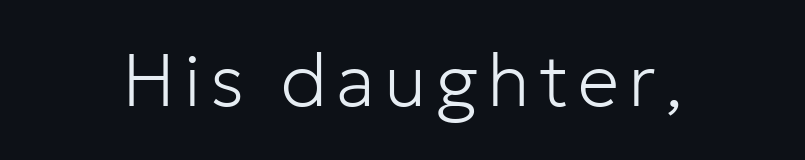
{"serif": "no", "italic": "no", "bold": "no", "weight": "light", "width": "normal", "stroke_contrast": "low", "x_height": "medium", "monospaced": "no", "underline": "no", "glyph_px": 74}
